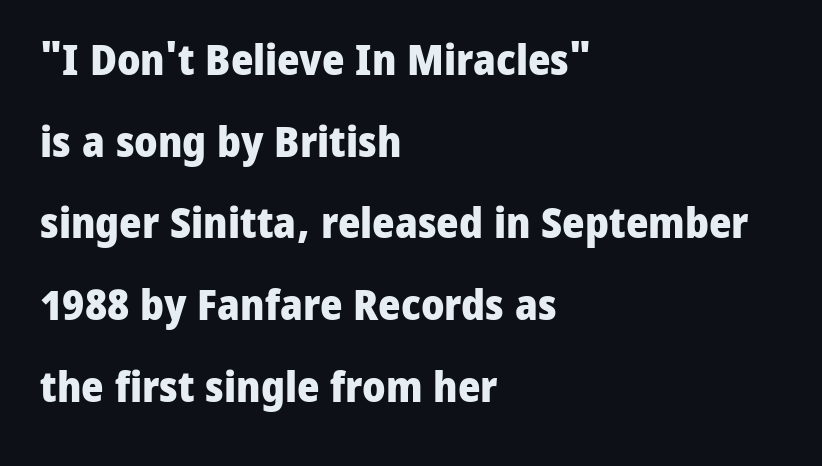
The image shows 43 px heavy sans-serif type, upright; set left-aligned, loose line spacing (1.9x), normal letter spacing, not underlined; low stroke contrast and a medium x-height.
